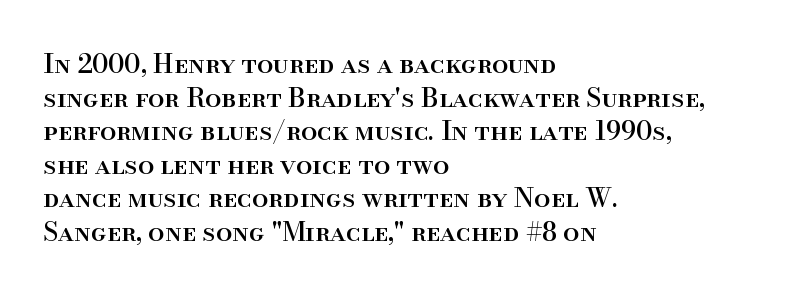
{"italic": "no", "underline": "no", "align": "left", "line_spacing": "normal", "line_spacing_ratio": 1.29, "letter_spacing": "normal", "letter_spacing_em": 0.0, "glyph_px": 26}
